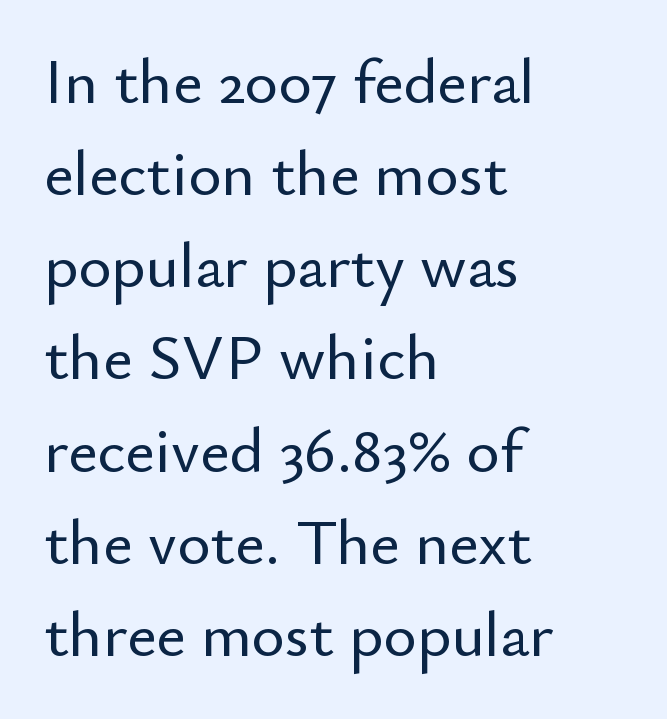
These lines are rendered in a variable-pitch font. If you measured baseline to baseline, you'd find a middling distance. Each row of text sits above clean, open space. What stands out about the letter spacing? Nothing — it is the standard amount. Regarding serifs, this sample does without them. The lettering stays uniformly vertical, giving the passage a roman look.
